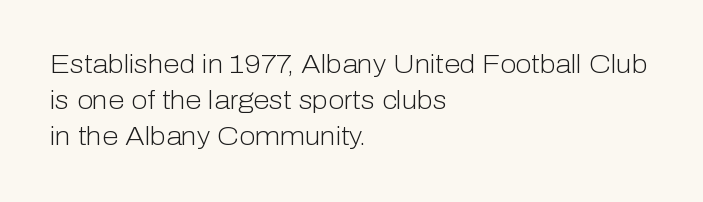
Teacher's note: observe the even left margin — that is flush-left alignment. Students, note that the glyphs here touch the page at normal intervals. Do the letters lean? They stand straight. Descenders hang freely into open space. Stem width sits at or under what a default text font uses.
